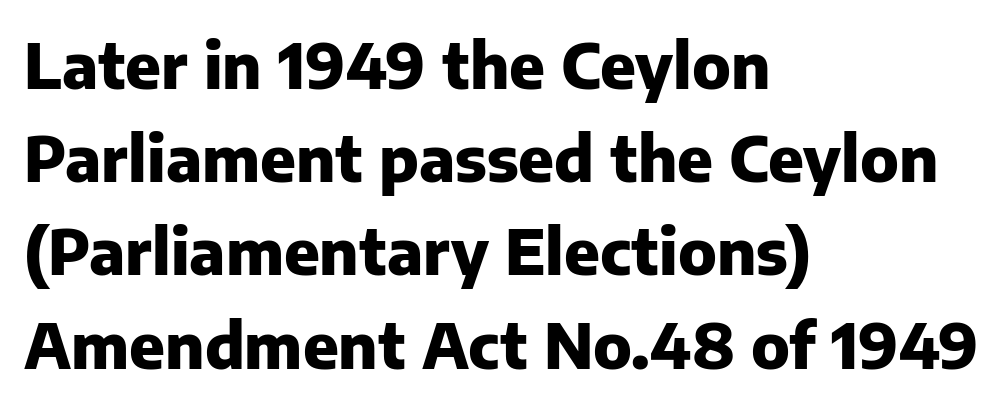
Its strokes are broad and dark, the hallmark of bold type. Look at the bottom of the vertical strokes: they stop flat, with no serifs. Every character sits straight up, as roman type does. There is no visible air inserted between adjacent glyphs.
